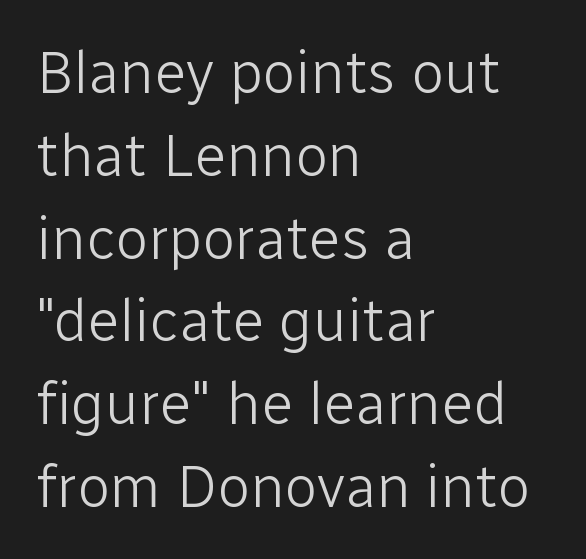
The image shows 60 px light sans-serif type, upright; set left-aligned, normal line spacing (1.38x), normal letter spacing, not underlined; low stroke contrast and a medium x-height.
